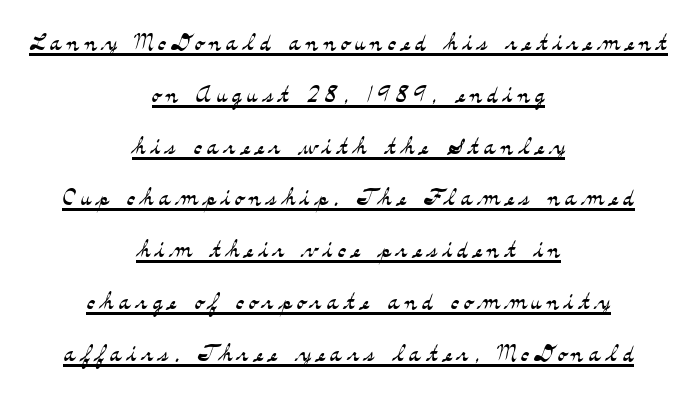
{"serif": "yes", "bold": "no", "weight": "light", "width": "wide", "stroke_contrast": "medium", "x_height": "small", "monospaced": "no", "underline": "yes", "align": "center", "line_spacing": "normal", "line_spacing_ratio": 1.67, "glyph_px": 31}
